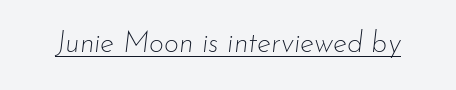
{"italic": "yes", "lean": "right", "slant_degrees": 7, "bold": "no", "weight": "thin", "width": "normal", "stroke_contrast": "low", "x_height": "small", "monospaced": "no", "underline": "yes", "letter_spacing": "normal", "letter_spacing_em": 0.0, "glyph_px": 29}
